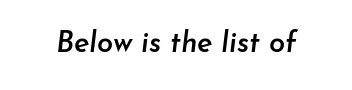
Q: Is the text bold? A: Semi-bold.
Q: Is the text italic (slanted)? A: Yes, it leans right by about 7 degrees.
Q: Is the text underlined? A: No.
Q: Is the spacing between letters normal or unusually wide? A: Normal.
Q: Width (condensed, normal, or wide)? A: Normal.
Q: Stroke contrast? A: Low.
Q: x-height? A: Small.
Q: Monospaced? A: No.
